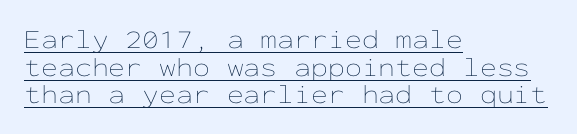
Q: Is the text bold? A: No.
Q: Is the text italic (slanted)? A: No, it is upright.
Q: Is the text underlined? A: Yes.
Q: How is the paragraph aligned? A: Left-aligned.
Q: Is the spacing between letters normal or unusually wide? A: Normal.
Q: Is the spacing between lines tight, normal or loose? A: Tight.
